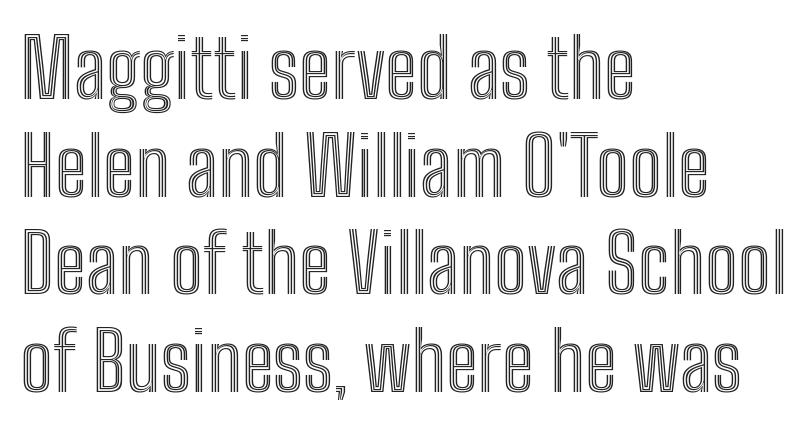
The image shows 80 px condensed type, upright; set left-aligned, line spacing 1.22x, normal letter spacing, not underlined; a medium x-height.
